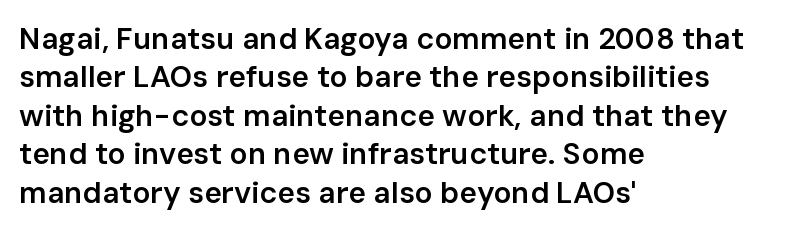
Q: Is the text bold? A: Semi-bold.
Q: Is the text italic (slanted)? A: No, it is upright.
Q: Is the typeface a serif or a sans-serif typeface? A: Sans-serif.
Q: Is the text underlined? A: No.
Q: How is the paragraph aligned? A: Left-aligned.
Q: Is the spacing between letters normal or unusually wide? A: Normal.
Q: Is the spacing between lines tight, normal or loose? A: Normal.
Q: Width (condensed, normal, or wide)? A: Normal.
Q: Stroke contrast? A: Low.
Q: x-height? A: Medium.
Q: Monospaced? A: No.
